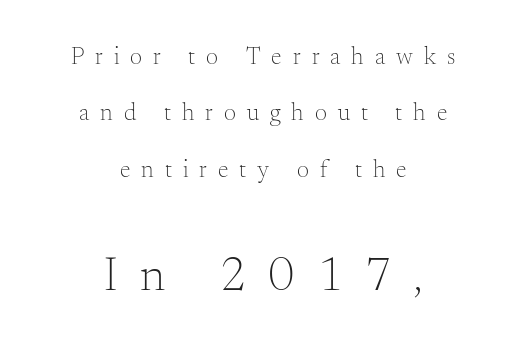
{"serif": "yes", "italic": "no", "bold": "no", "weight": "light", "width": "normal", "stroke_contrast": "medium", "x_height": "small", "monospaced": "no", "underline": "no", "align": "center", "line_spacing": "loose", "line_spacing_ratio": 2.35, "letter_spacing": "wide", "letter_spacing_em": 0.46, "larger_block": "second", "size_ratio": 2.0, "glyph_px": 48}
